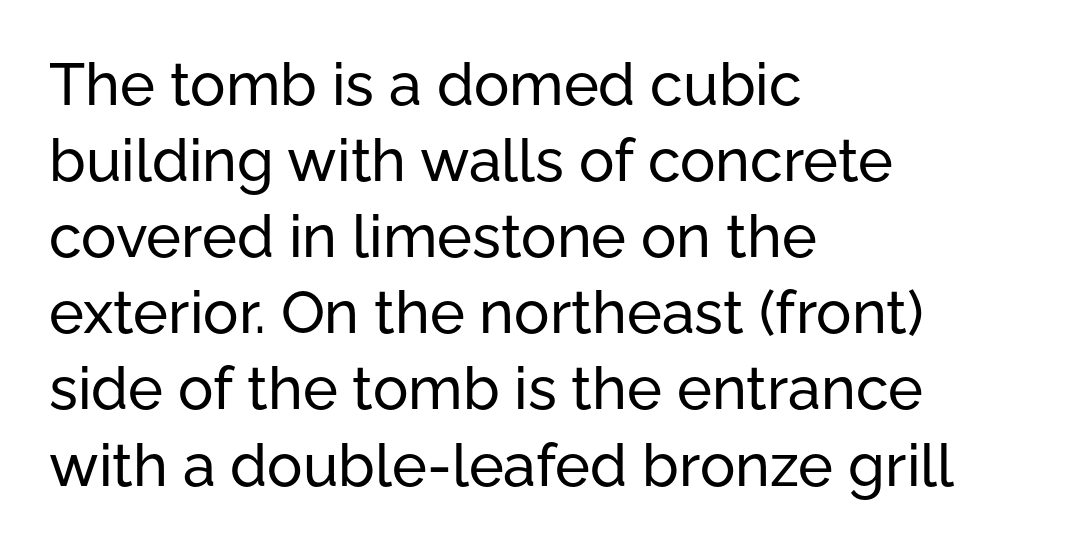
Is this a sans? Yes — the strokes have no serifs. The strip under each line holds only bare page. You could call the tracking neutral — neither tight nor loose. Left-aligned paragraph, ragged on the right.
